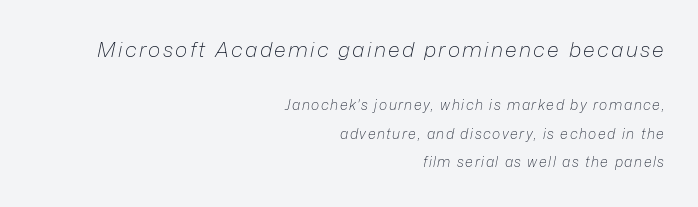
{"italic": "yes", "lean": "right", "slant_degrees": 12, "bold": "no", "underline": "no", "align": "right", "line_spacing": "loose", "line_spacing_ratio": 2.05, "larger_block": "first", "size_ratio": 1.5, "glyph_px": 21}
